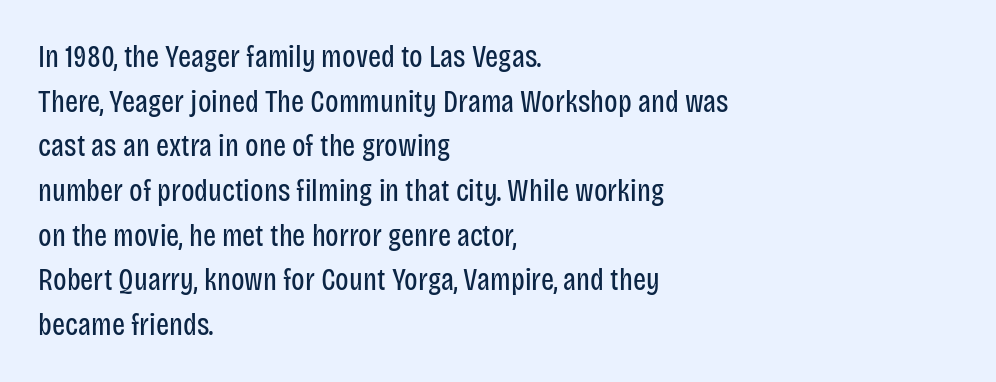
{"serif": "no", "italic": "no", "bold": "no", "weight": "regular", "width": "condensed", "stroke_contrast": "low", "x_height": "large", "monospaced": "no", "underline": "no", "align": "left", "line_spacing": "normal", "line_spacing_ratio": 1.44, "letter_spacing": "normal", "letter_spacing_em": 0.0, "glyph_px": 31}
